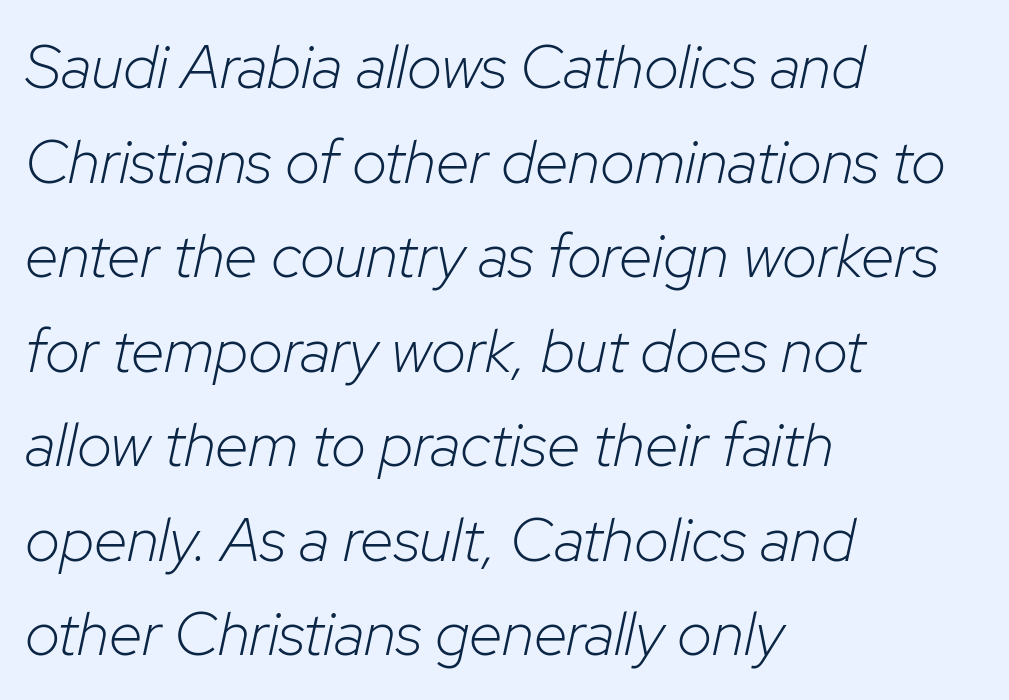
Q: Is the text bold? A: No.
Q: Is the text italic (slanted)? A: Yes, it leans right by about 12 degrees.
Q: Is the text underlined? A: No.
Q: How is the paragraph aligned? A: Left-aligned.
Q: Is the spacing between letters normal or unusually wide? A: Normal.
Q: Is the spacing between lines tight, normal or loose? A: Normal.
Q: Width (condensed, normal, or wide)? A: Normal.
Q: Stroke contrast? A: Low.
Q: x-height? A: Medium.
Q: Monospaced? A: No.
